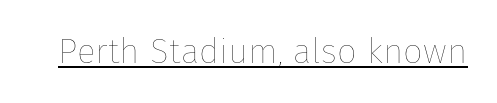
{"italic": "no", "bold": "no", "weight": "thin", "width": "normal", "stroke_contrast": "low", "x_height": "medium", "monospaced": "no", "underline": "yes", "letter_spacing": "normal", "letter_spacing_em": 0.0, "glyph_px": 35}
